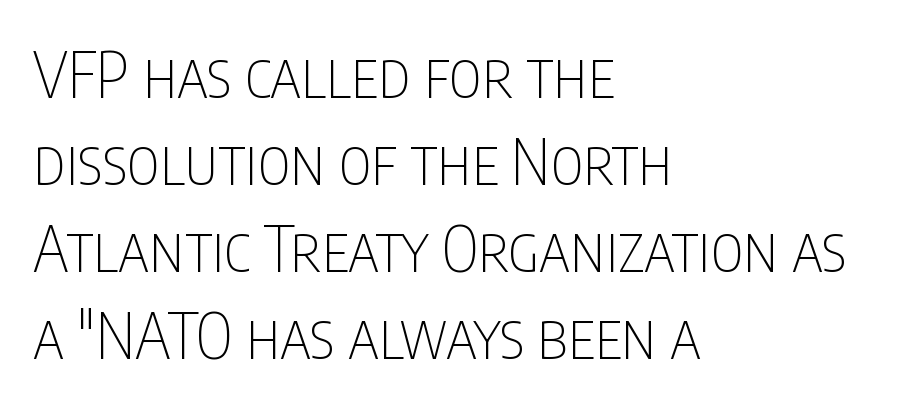
Q: Is the text bold? A: No.
Q: Is the text italic (slanted)? A: No, it is upright.
Q: Is the typeface a serif or a sans-serif typeface? A: Sans-serif.
Q: Is the text underlined? A: No.
Q: How is the paragraph aligned? A: Left-aligned.
Q: Is the spacing between letters normal or unusually wide? A: Normal.
Q: Is the spacing between lines tight, normal or loose? A: Normal.
Q: Width (condensed, normal, or wide)? A: Condensed.
Q: Stroke contrast? A: Low.
Q: x-height? A: Large.
Q: Monospaced? A: No.
